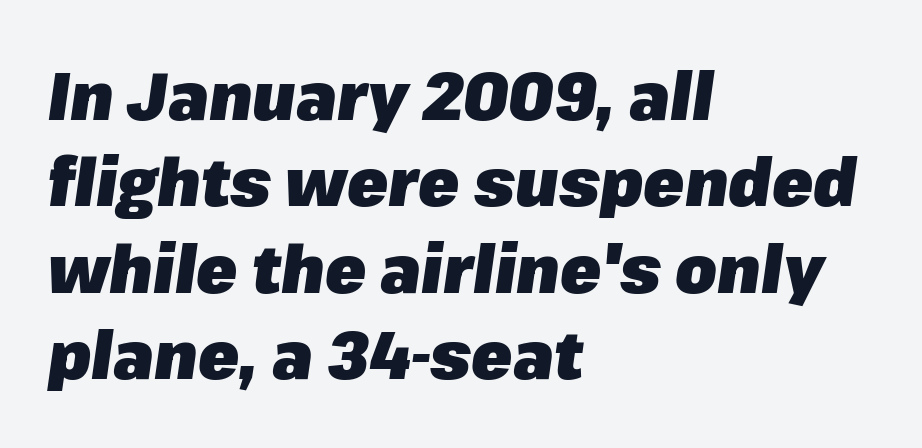
Q: Is the text bold? A: Yes.
Q: Is the text italic (slanted)? A: Yes, it leans right by about 8 degrees.
Q: Is the text underlined? A: No.
Q: How is the paragraph aligned? A: Left-aligned.
Q: Is the spacing between letters normal or unusually wide? A: Normal.
Q: Is the spacing between lines tight, normal or loose? A: Normal.
Q: Width (condensed, normal, or wide)? A: Normal.
Q: Stroke contrast? A: Low.
Q: x-height? A: Medium.
Q: Monospaced? A: No.
